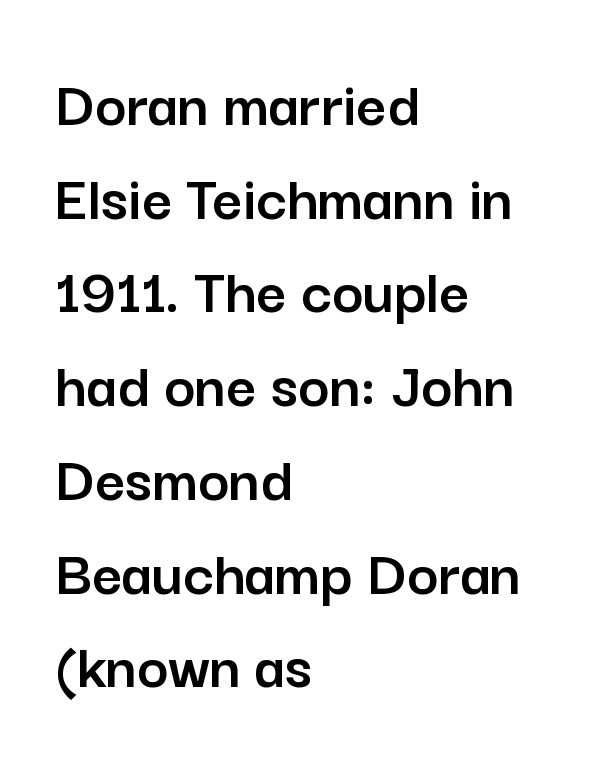
The image shows 66 px sans-serif type, upright; set left-aligned, normal line spacing (1.42x), normal letter spacing, not underlined; low stroke contrast and a medium x-height.
